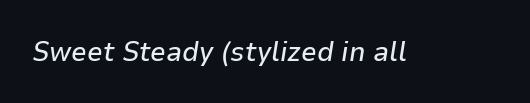
Nothing unusual about the tracking: characters are spaced as the font intends. Posture: slanted. The strip under each line holds only bare page. The letters advance in unequal steps, a hallmark of proportional type.
